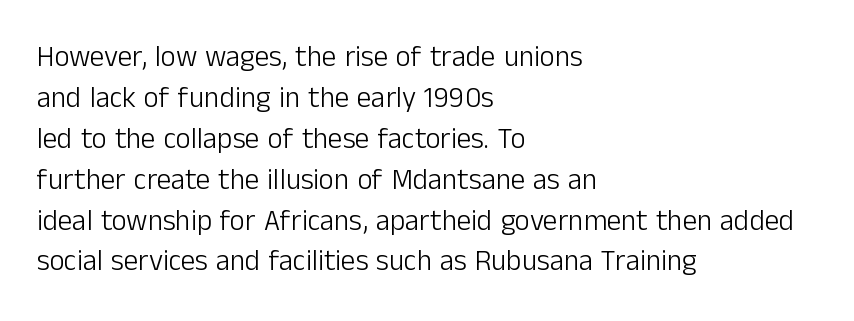
Q: Is the text bold? A: No.
Q: Is the text italic (slanted)? A: No, it is upright.
Q: Is the typeface a serif or a sans-serif typeface? A: Sans-serif.
Q: Is the text underlined? A: No.
Q: How is the paragraph aligned? A: Left-aligned.
Q: Is the spacing between letters normal or unusually wide? A: Normal.
Q: Is the spacing between lines tight, normal or loose? A: Normal.
Q: Width (condensed, normal, or wide)? A: Normal.
Q: Stroke contrast? A: Low.
Q: x-height? A: Medium.
Q: Monospaced? A: No.
